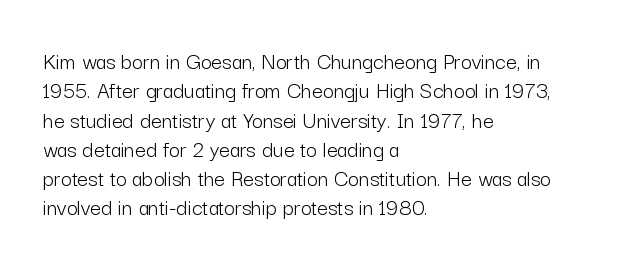
Notice how the stems are strictly vertical — no italics here. Standard letterfit; no display-style spreading of the glyphs. The space beneath each line is pristine and unruled. Counters stay open thanks to moderate or lighter strokes. A classic flush-left, rag-right setting is used for this passage.
